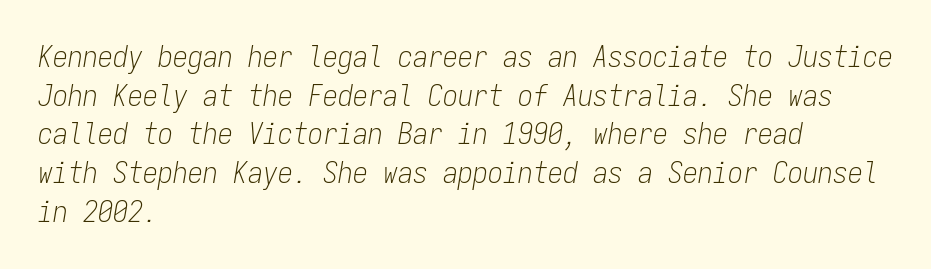
The image shows 30 px light, condensed type, italic (leaning right), monospaced; set left-aligned, normal line spacing (1.29x), normal letter spacing, not underlined; low stroke contrast and a medium x-height.
